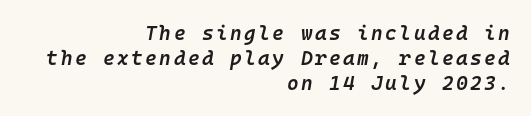
Looking at the ascenders, they clearly lean. No word sits above an underline. The paragraph has a hard right edge and a soft left edge. I'd describe the lettering as semibold — firm but not a full bold.
